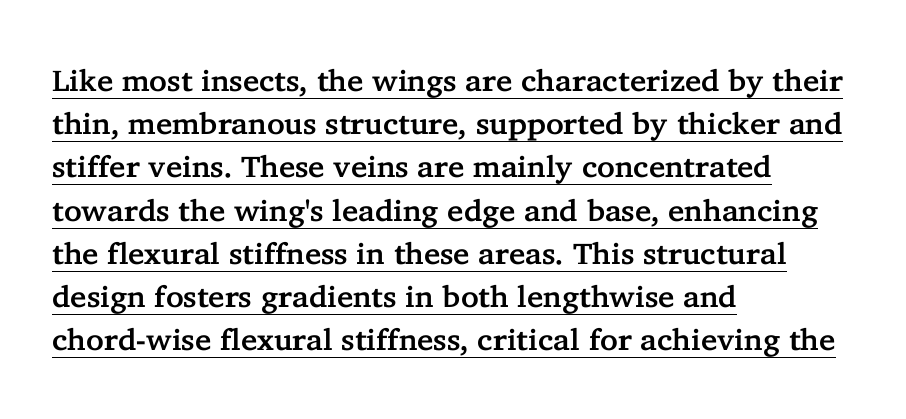
Q: Is the text italic (slanted)? A: No, it is upright.
Q: Is the typeface a serif or a sans-serif typeface? A: Serif.
Q: Is the text underlined? A: Yes.
Q: How is the paragraph aligned? A: Left-aligned.
Q: Is the spacing between letters normal or unusually wide? A: Normal.
Q: Is the spacing between lines tight, normal or loose? A: Normal.
Q: Width (condensed, normal, or wide)? A: Normal.
Q: Stroke contrast? A: Low.
Q: x-height? A: Medium.
Q: Monospaced? A: No.
